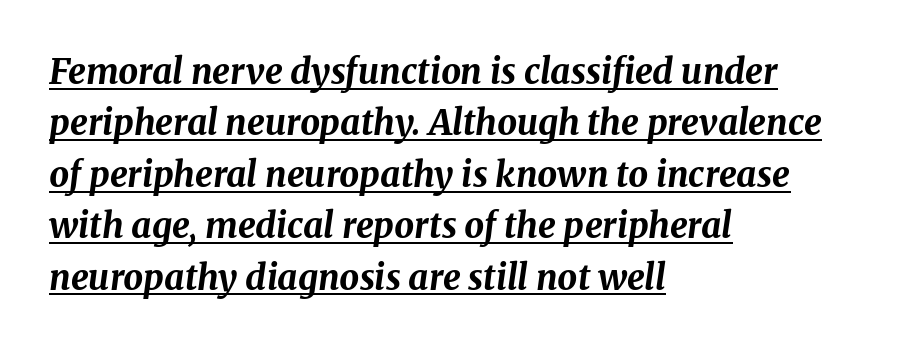
The image shows 35 px bold type, italic (leaning right); set left-aligned, normal line spacing (1.47x), normal letter spacing, underlined; medium stroke contrast and a medium x-height.
